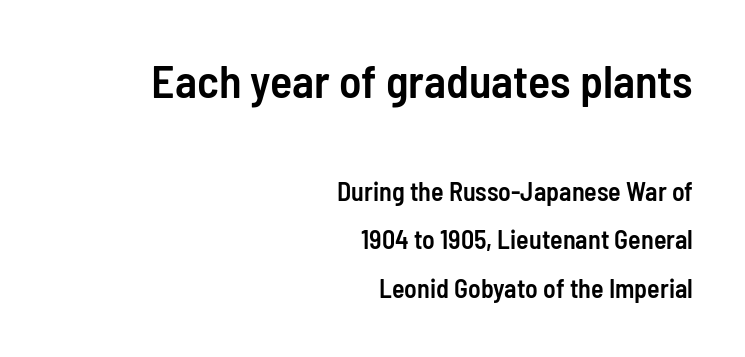
{"serif": "no", "italic": "no", "bold": "semi", "weight": "semibold", "width": "condensed", "stroke_contrast": "low", "x_height": "medium", "monospaced": "no", "underline": "no", "align": "right", "line_spacing_ratio": 1.87, "letter_spacing": "normal", "letter_spacing_em": 0.0, "larger_block": "first", "size_ratio": 1.77, "glyph_px": 46}
